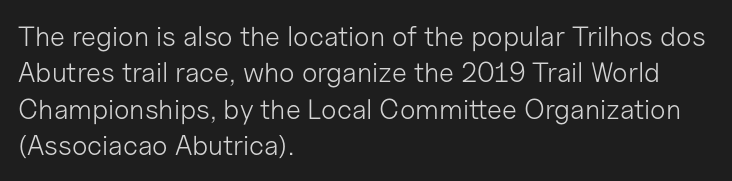
Q: Is the text bold? A: No.
Q: Is the text italic (slanted)? A: No, it is upright.
Q: Is the typeface a serif or a sans-serif typeface? A: Sans-serif.
Q: Is the text underlined? A: No.
Q: How is the paragraph aligned? A: Left-aligned.
Q: Is the spacing between letters normal or unusually wide? A: Normal.
Q: Is the spacing between lines tight, normal or loose? A: Normal.
Q: Width (condensed, normal, or wide)? A: Normal.
Q: Stroke contrast? A: Low.
Q: x-height? A: Medium.
Q: Monospaced? A: No.
